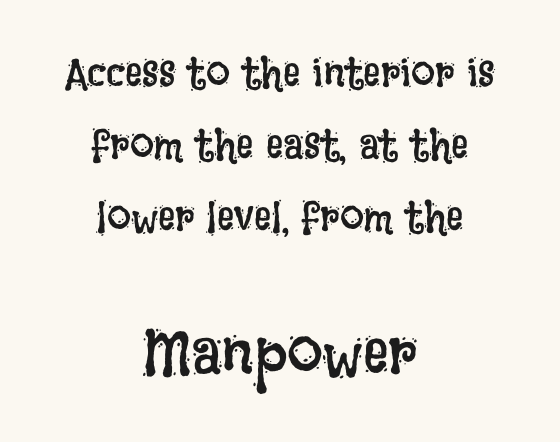
The cut favours lightness, reaching ordinary text weight at its darkest. This rendering leaves character spacing at its baseline value. Here the second block reads like a headline and the first like body copy. Normally led — the rows are evenly, conventionally spaced.
